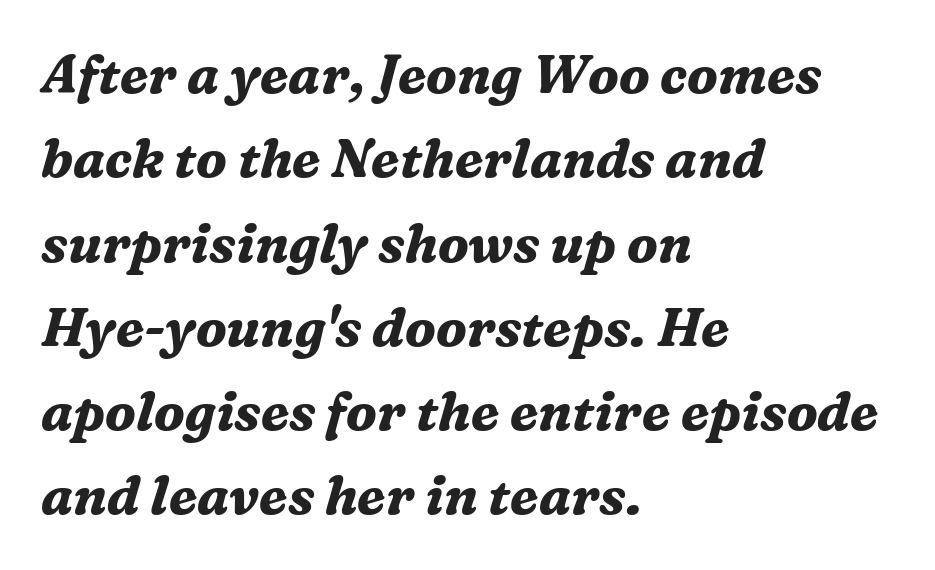
The paragraph has a hard left edge and a soft right edge. The sample has been set heavy, in full bold. You could not count columns in this text — the font is proportionally spaced. Are there feet on the stems? There are — it's a serif.
